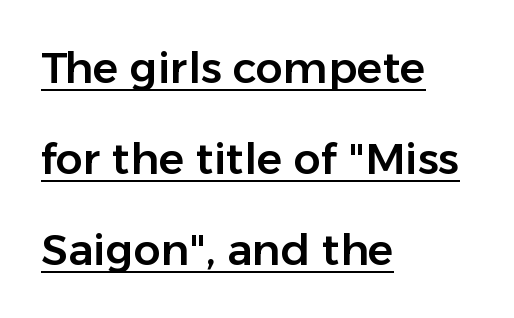
{"serif": "no", "italic": "no", "width": "normal", "stroke_contrast": "low", "x_height": "medium", "monospaced": "no", "underline": "yes", "align": "left", "line_spacing": "loose", "line_spacing_ratio": 2.12, "letter_spacing": "normal", "letter_spacing_em": 0.0, "glyph_px": 43}
